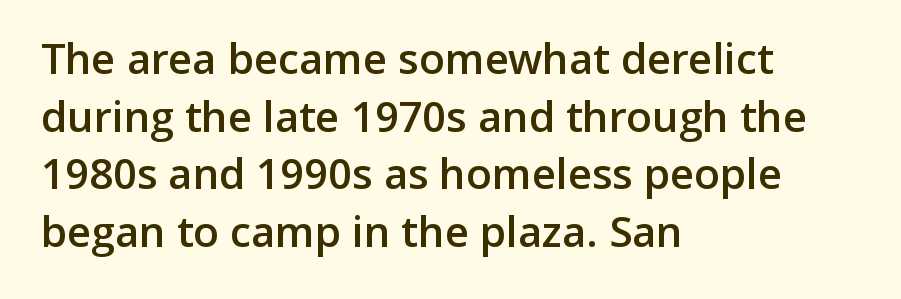
Q: Is the text bold? A: Semi-bold.
Q: Is the text italic (slanted)? A: No, it is upright.
Q: Is the typeface a serif or a sans-serif typeface? A: Sans-serif.
Q: Is the text underlined? A: No.
Q: How is the paragraph aligned? A: Left-aligned.
Q: Is the spacing between letters normal or unusually wide? A: Normal.
Q: Is the spacing between lines tight, normal or loose? A: Normal.
Q: Width (condensed, normal, or wide)? A: Normal.
Q: Stroke contrast? A: Low.
Q: x-height? A: Medium.
Q: Monospaced? A: No.
